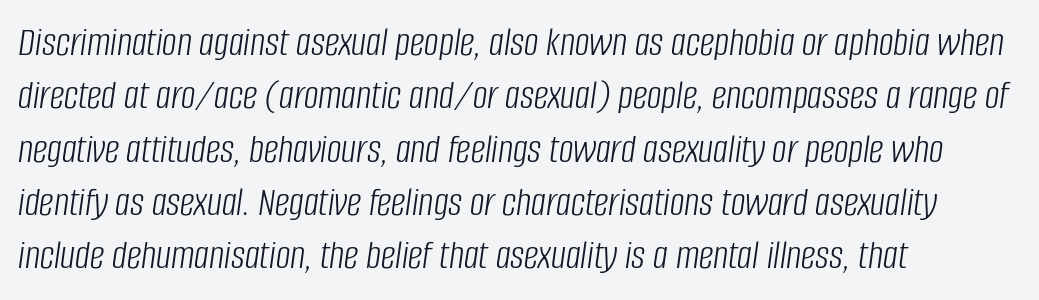
{"italic": "yes", "lean": "right", "slant_degrees": 8, "bold": "no", "weight": "light", "width": "condensed", "stroke_contrast": "low", "x_height": "large", "monospaced": "no", "underline": "no", "align": "left", "line_spacing": "normal", "line_spacing_ratio": 1.3, "letter_spacing": "normal", "letter_spacing_em": 0.0, "glyph_px": 41}
